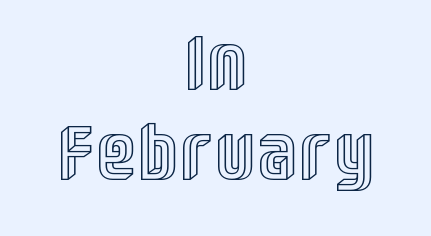
The image shows 76 px condensed type, upright; set centered, line spacing 1.19x, not underlined; a large x-height.
